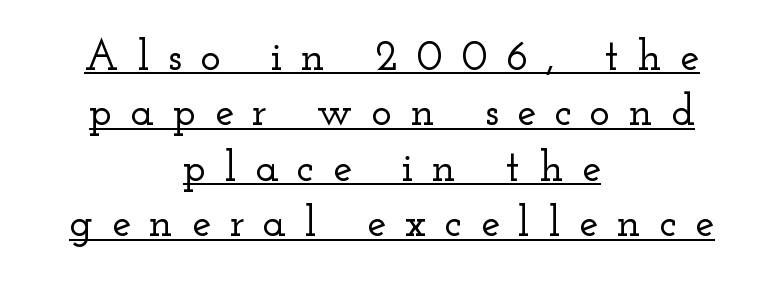
The image shows 43 px wide serif type, upright; set centered, normal line spacing (1.29x), unusually wide letter spacing (+0.43 em), underlined; low stroke contrast and a small x-height.
